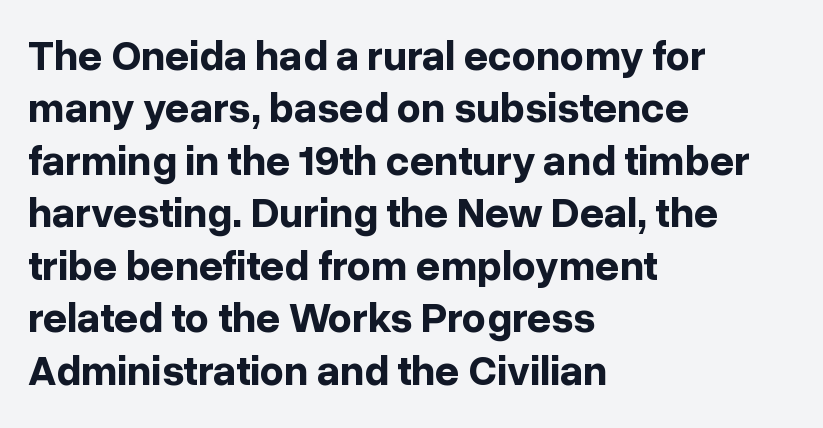
{"serif": "no", "italic": "no", "bold": "yes", "weight": "bold", "width": "normal", "stroke_contrast": "low", "x_height": "medium", "monospaced": "no", "underline": "no", "align": "left", "line_spacing": "normal", "line_spacing_ratio": 1.25, "letter_spacing": "normal", "letter_spacing_em": 0.0, "glyph_px": 42}
